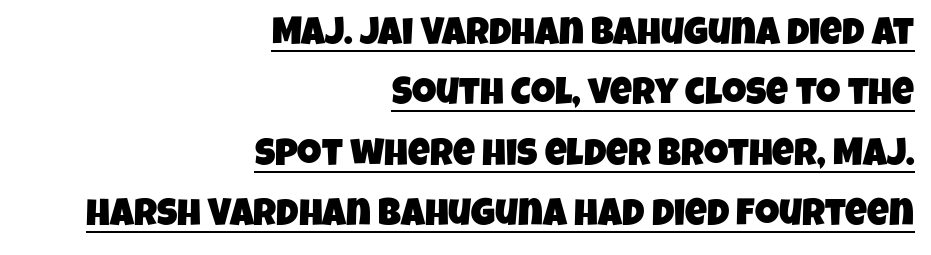
Q: Is the typeface a serif or a sans-serif typeface? A: Sans-serif.
Q: Is the text underlined? A: Yes.
Q: How is the paragraph aligned? A: Right-aligned.
Q: Is the spacing between letters normal or unusually wide? A: Normal.
Q: Is the spacing between lines tight, normal or loose? A: Normal.
Q: Width (condensed, normal, or wide)? A: Condensed.
Q: Stroke contrast? A: Low.
Q: x-height? A: Large.
Q: Monospaced? A: No.
